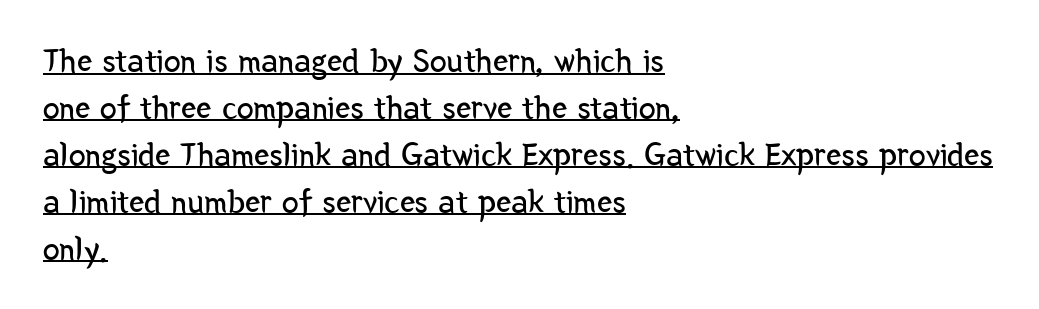
Q: Is the text bold? A: No.
Q: Is the text italic (slanted)? A: No, it is upright.
Q: Is the typeface a serif or a sans-serif typeface? A: Sans-serif.
Q: Is the text underlined? A: Yes.
Q: How is the paragraph aligned? A: Left-aligned.
Q: Is the spacing between letters normal or unusually wide? A: Normal.
Q: Is the spacing between lines tight, normal or loose? A: Normal.
Q: Width (condensed, normal, or wide)? A: Condensed.
Q: Stroke contrast? A: Low.
Q: x-height? A: Medium.
Q: Monospaced? A: No.
